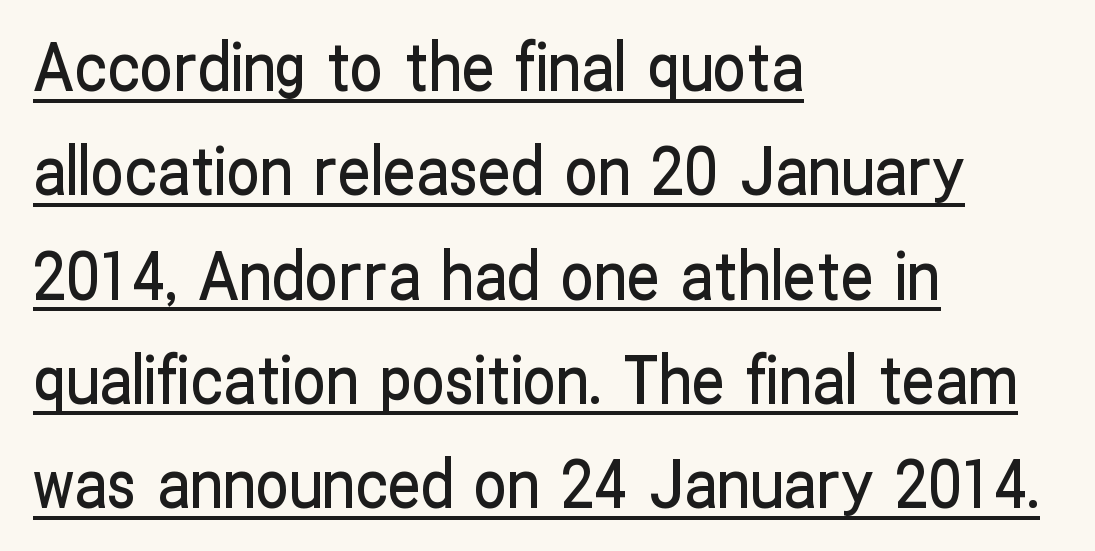
Q: Is the text italic (slanted)? A: No, it is upright.
Q: Is the typeface a serif or a sans-serif typeface? A: Sans-serif.
Q: Is the text underlined? A: Yes.
Q: How is the paragraph aligned? A: Left-aligned.
Q: Is the spacing between letters normal or unusually wide? A: Normal.
Q: Is the spacing between lines tight, normal or loose? A: Normal.
Q: Width (condensed, normal, or wide)? A: Condensed.
Q: Stroke contrast? A: Low.
Q: x-height? A: Medium.
Q: Monospaced? A: No.
